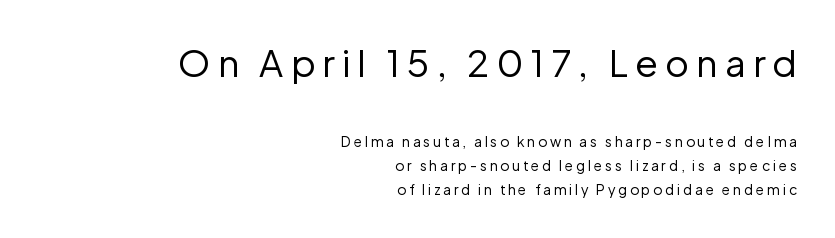
{"serif": "no", "italic": "no", "bold": "no", "weight": "regular", "width": "normal", "stroke_contrast": "low", "x_height": "medium", "monospaced": "no", "underline": "no", "align": "right", "line_spacing_ratio": 1.73, "larger_block": "first", "size_ratio": 2.64, "glyph_px": 37}
